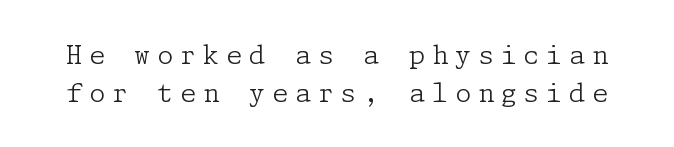
The lines sit at an ordinary, default distance from one another. The strip under each line holds only bare page. Characters remain perfectly vertical along every line. Compared with a typical body face, this is equally light or lighter still.
